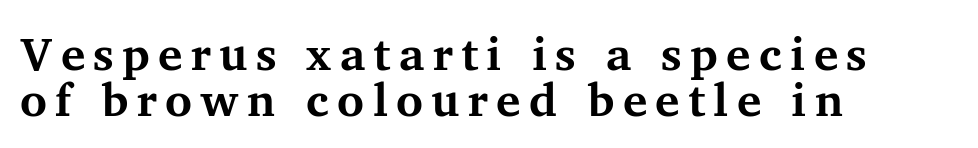
The rendering uses a small line-height, squeezing the rows. Type without underlining. The rendering uses natural spacing where letterforms have individual widths. You can tell from the footed stems that serif type was used.
